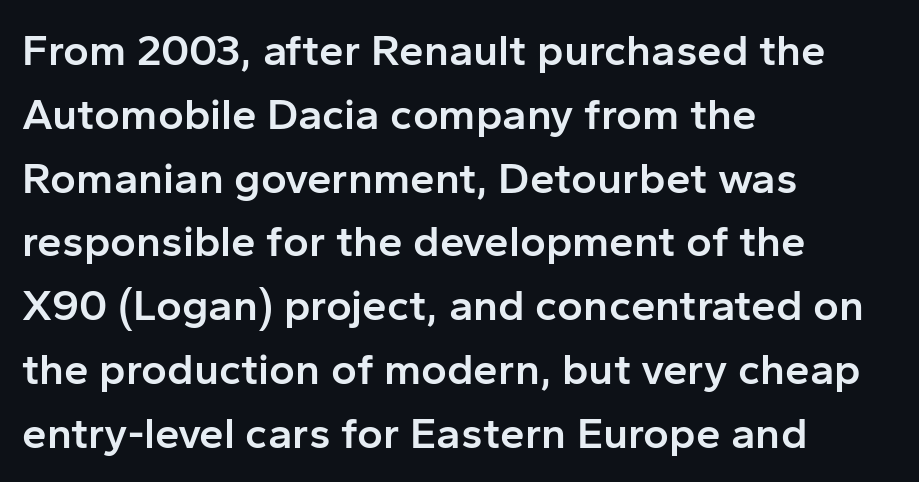
Has an underline been added? It has not. Is this a fixed-width face? No — the glyphs have proportional, varying widths. The vertical gap from one line to the next is medium. Horizontally, the lines are justified to the leading edge only.
